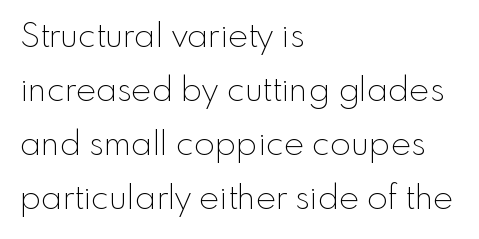
Q: Is the text bold? A: No.
Q: Is the text italic (slanted)? A: No, it is upright.
Q: Is the typeface a serif or a sans-serif typeface? A: Sans-serif.
Q: Is the text underlined? A: No.
Q: How is the paragraph aligned? A: Left-aligned.
Q: Is the spacing between letters normal or unusually wide? A: Normal.
Q: Is the spacing between lines tight, normal or loose? A: Normal.
Q: Width (condensed, normal, or wide)? A: Normal.
Q: x-height? A: Small.
Q: Monospaced? A: No.
